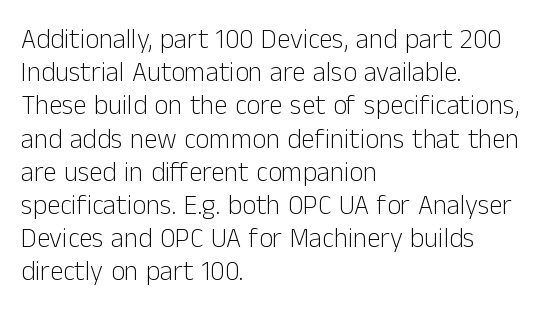
The zone under the glyphs is completely vacant. The passage is arranged the way most books set body copy — flush left. The type sits square on the baseline with zero lean. Weight: in the light-to-regular range. In terms of letterspacing, this is plain default setting.
